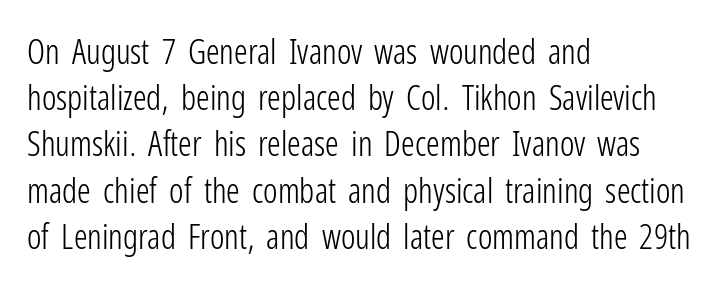
{"serif": "no", "italic": "no", "bold": "no", "weight": "light", "width": "condensed", "stroke_contrast": "low", "x_height": "medium", "monospaced": "no", "underline": "no", "align": "left", "line_spacing": "normal", "line_spacing_ratio": 1.36, "letter_spacing": "normal", "letter_spacing_em": 0.0, "glyph_px": 34}
